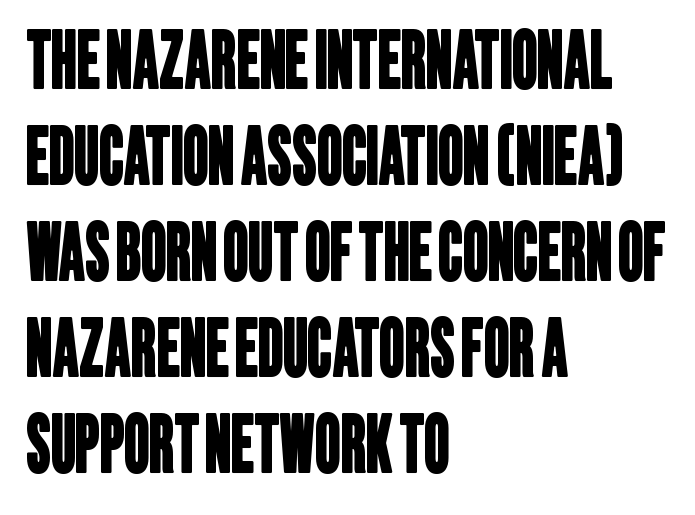
{"serif": "no", "width": "condensed", "stroke_contrast": "low", "x_height": "large", "monospaced": "no", "underline": "no", "align": "left", "line_spacing_ratio": 1.23, "letter_spacing": "normal", "letter_spacing_em": 0.0, "glyph_px": 78}
